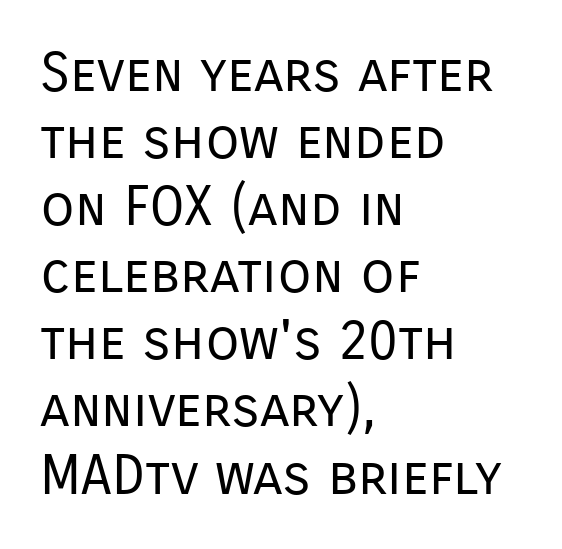
Stems here are at most as thick as an everyday book face. Vertical strokes here are truly vertical. The rendering anchors every line to the left-hand side. The characters display no serif detailing; their extremities are plain. A bare baseline throughout the passage. Each letter keeps its own natural width here, so spacing adapts to shape.
